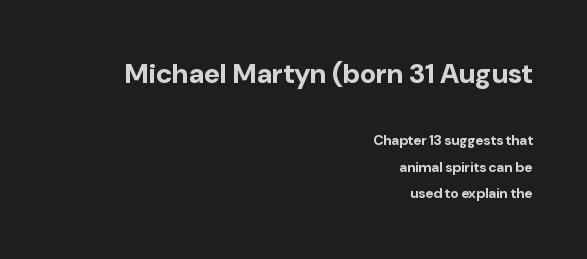
The image shows 28 px bold sans-serif type, upright; set right-aligned, loose line spacing (1.91x), normal letter spacing, not underlined; the first (top) block is 2.0x larger; low stroke contrast and a medium x-height.
